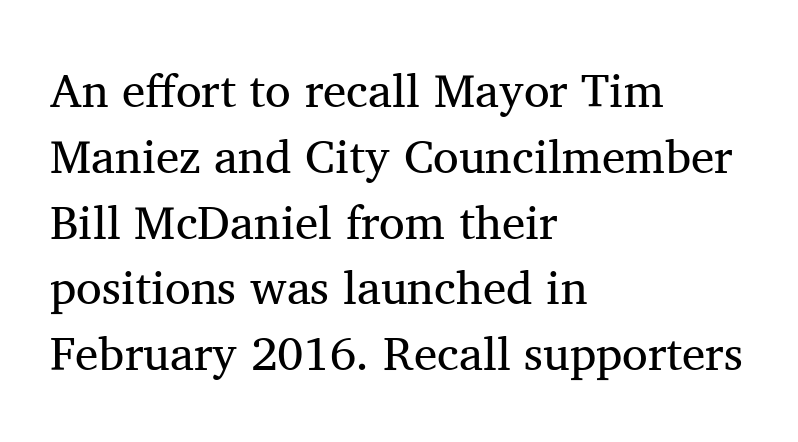
The image shows 47 px regular-weight serif type, upright; set left-aligned, normal line spacing (1.4x), normal letter spacing, not underlined; medium stroke contrast and a medium x-height.
